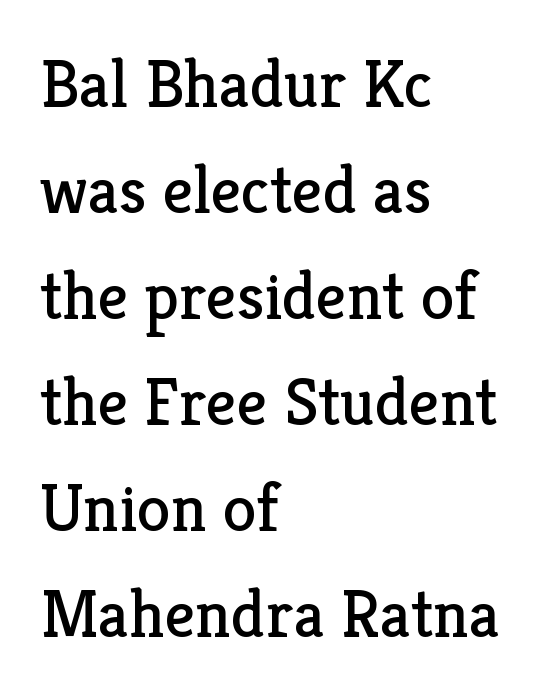
The letters advance in unequal steps, a hallmark of proportional type. Honestly, the row spacing looks completely unremarkable. The axis of the letterforms is exactly vertical. The passage shown is not bold in any degree. Is the letter spacing exaggerated? No — it looks like the ordinary default.
